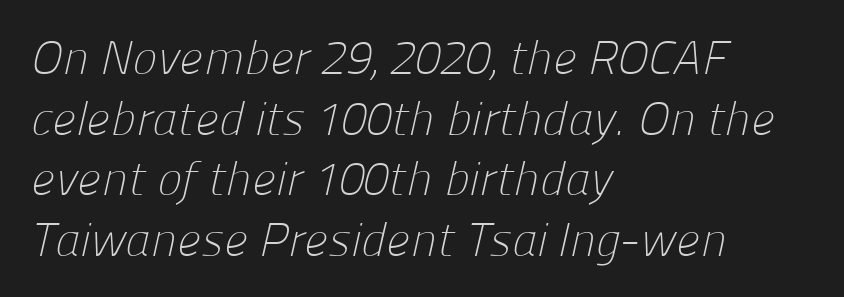
Q: Is the text bold? A: No.
Q: Is the typeface a serif or a sans-serif typeface? A: Sans-serif.
Q: Is the text underlined? A: No.
Q: How is the paragraph aligned? A: Left-aligned.
Q: Is the spacing between letters normal or unusually wide? A: Normal.
Q: Is the spacing between lines tight, normal or loose? A: Normal.
Q: Width (condensed, normal, or wide)? A: Normal.
Q: Stroke contrast? A: Low.
Q: x-height? A: Medium.
Q: Monospaced? A: No.
